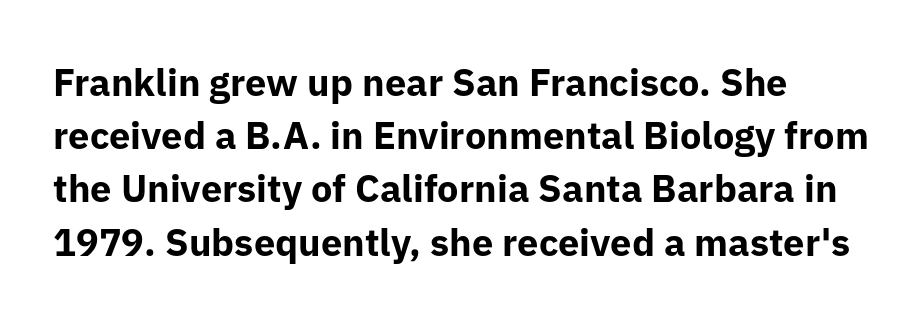
Q: Is the text bold? A: Yes.
Q: Is the text italic (slanted)? A: No, it is upright.
Q: Is the typeface a serif or a sans-serif typeface? A: Sans-serif.
Q: Is the text underlined? A: No.
Q: How is the paragraph aligned? A: Left-aligned.
Q: Is the spacing between letters normal or unusually wide? A: Normal.
Q: Is the spacing between lines tight, normal or loose? A: Normal.
Q: Width (condensed, normal, or wide)? A: Normal.
Q: Stroke contrast? A: Low.
Q: x-height? A: Medium.
Q: Monospaced? A: No.
